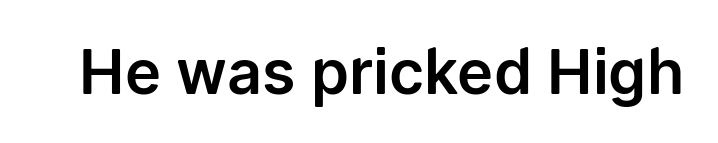
{"serif": "no", "italic": "no", "width": "normal", "stroke_contrast": "low", "x_height": "medium", "monospaced": "no", "underline": "no", "letter_spacing": "normal", "letter_spacing_em": 0.0, "glyph_px": 61}
